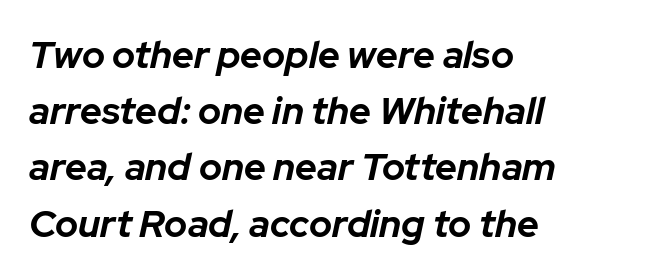
Characters follow at the spacing the type designer built in. The glyphs are unaccompanied by any horizontal stroke below them. Each line starts at the same left margin while the right side varies. Notice how descenders clear the ascenders below comfortably — that's standard leading.
